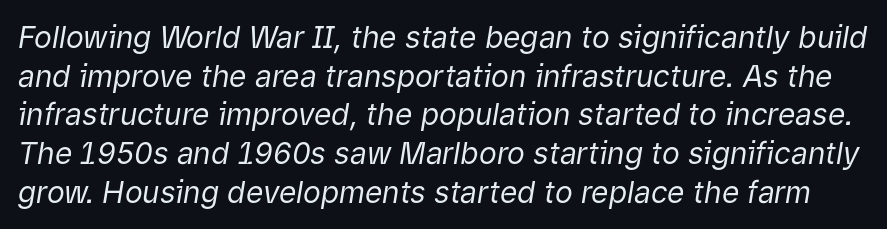
Is the type slanted? Yes — the strokes lean at a clear angle. No heavy texture on the line: the type isn't bold. Standard letterfit; no display-style spreading of the glyphs. The face used here is proportionally spaced, like ordinary book or web type.
